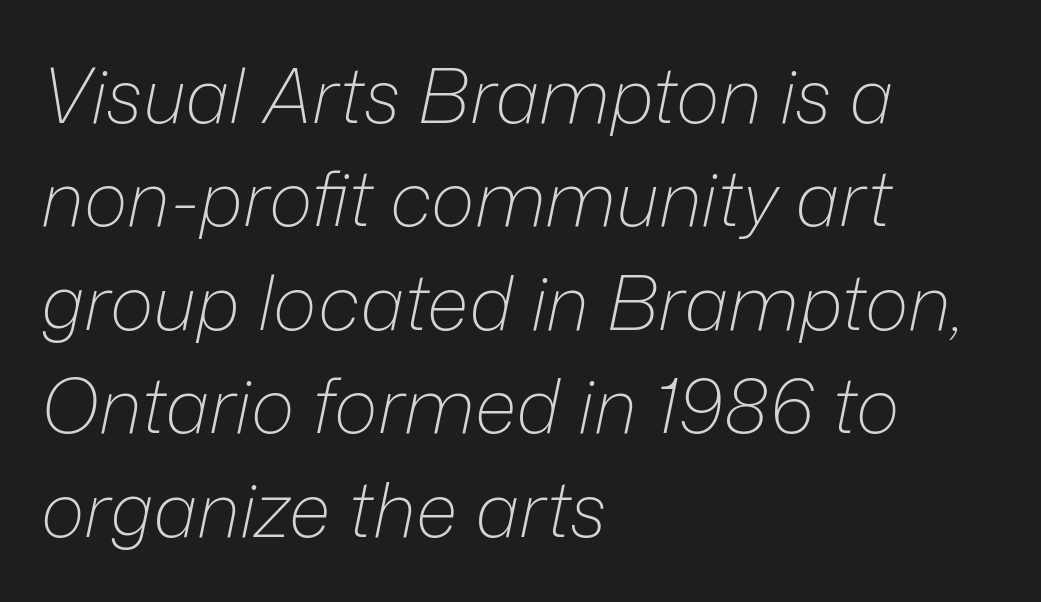
{"italic": "yes", "lean": "right", "slant_degrees": 12, "bold": "no", "weight": "light", "width": "normal", "stroke_contrast": "low", "x_height": "medium", "monospaced": "no", "underline": "no", "align": "left", "line_spacing": "normal", "line_spacing_ratio": 1.38, "letter_spacing": "normal", "letter_spacing_em": 0.0, "glyph_px": 75}
